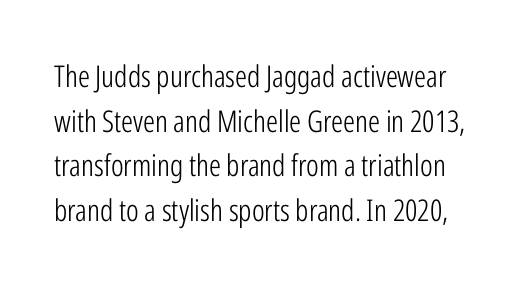
The image shows 30 px light, condensed sans-serif type, upright; set normal line spacing (1.49x), normal letter spacing, not underlined; low stroke contrast and a medium x-height.
